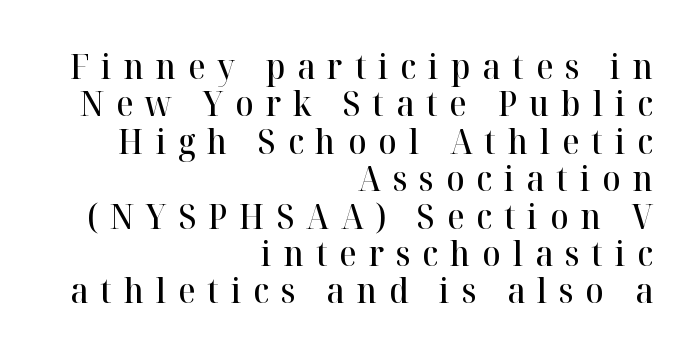
Bold? Not quite — semibold, heavier than regular but stopping short. The gap between lines stays unmarked. Interline gaps are noticeably narrow in this sample. Font category for this specimen: serif.
